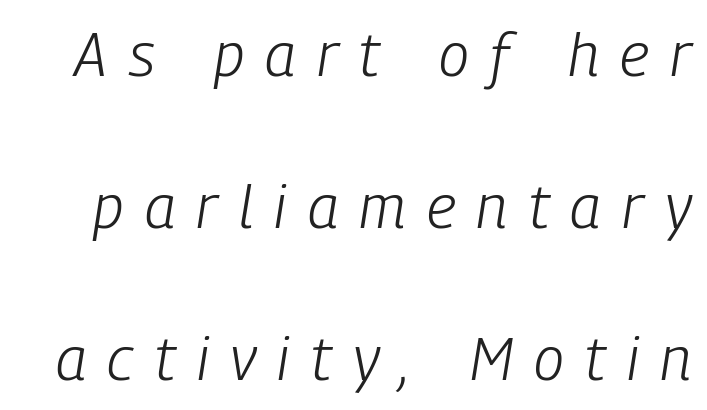
The image shows 61 px light, condensed type, italic (leaning right); set loose line spacing (2.49x), unusually wide letter spacing (+0.35 em), not underlined; low stroke contrast and a medium x-height.
